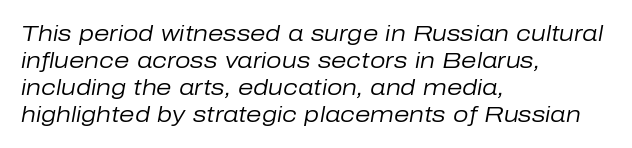
The image shows 22 px text type, italic (leaning right); set left-aligned, line spacing 1.22x, normal letter spacing, not underlined.
